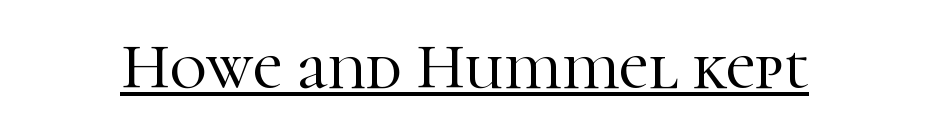
What decoration does the sample have? An underline. Each letter's strokes conclude with small projecting serifs. This sample uses plain, unmodified letter spacing. The letters stand upright; this is a roman face.
